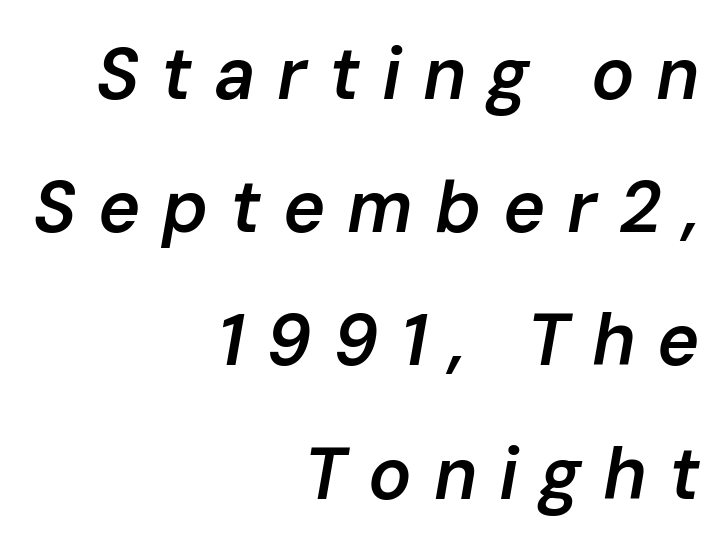
{"italic": "yes", "lean": "right", "slant_degrees": 10, "bold": "semi", "weight": "semibold", "width": "normal", "stroke_contrast": "low", "x_height": "medium", "monospaced": "no", "underline": "no", "align": "right", "line_spacing_ratio": 1.85, "letter_spacing": "wide", "letter_spacing_em": 0.3, "glyph_px": 72}
